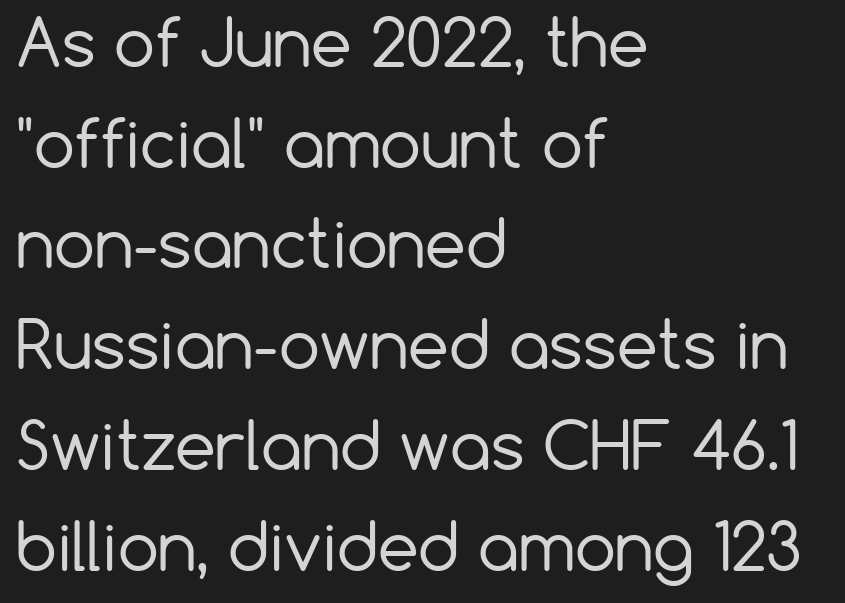
{"serif": "no", "italic": "no", "bold": "no", "weight": "regular", "width": "normal", "stroke_contrast": "low", "x_height": "medium", "monospaced": "no", "underline": "no", "align": "left", "line_spacing": "normal", "line_spacing_ratio": 1.55, "letter_spacing": "normal", "letter_spacing_em": 0.0, "glyph_px": 65}
